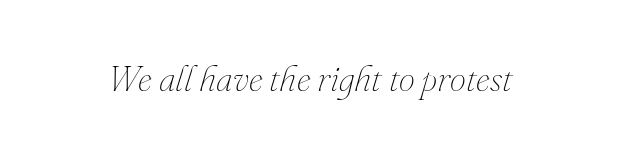
{"italic": "yes", "lean": "right", "slant_degrees": 16, "bold": "no", "weight": "thin", "width": "normal", "stroke_contrast": "medium", "x_height": "small", "monospaced": "no", "underline": "no", "letter_spacing": "normal", "letter_spacing_em": 0.0, "glyph_px": 36}
